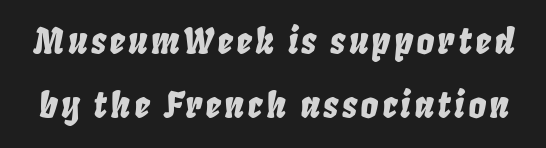
Q: Is the text italic (slanted)? A: Yes, it leans right by about 8 degrees.
Q: Is the text underlined? A: No.
Q: Width (condensed, normal, or wide)? A: Condensed.
Q: Stroke contrast? A: Low.
Q: x-height? A: Large.
Q: Monospaced? A: No.
